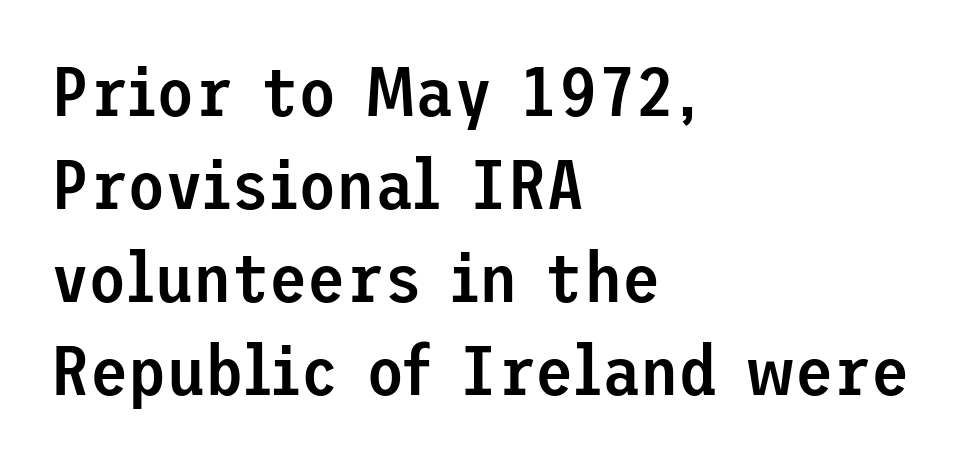
Check where the strokes stop: nothing finishes them off — pure sans. Heft: intermediate — a semibold. This sample keeps an unexceptional amount of space between lines. Upright lettering throughout. This sample is left-justified, so line endings fall wherever the words run out.
